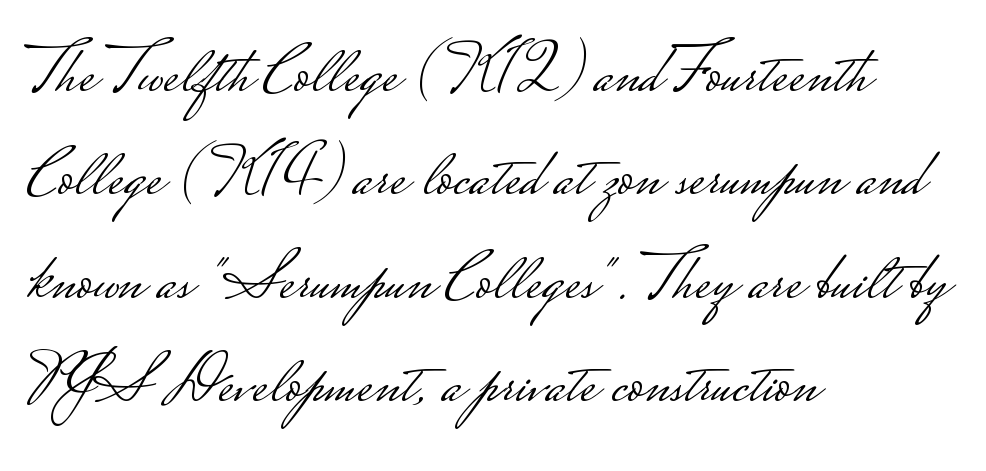
{"serif": "no", "bold": "no", "weight": "light", "width": "wide", "stroke_contrast": "low", "monospaced": "no", "underline": "no", "align": "left", "line_spacing": "normal", "line_spacing_ratio": 1.5, "letter_spacing": "normal", "letter_spacing_em": 0.0, "glyph_px": 69}
